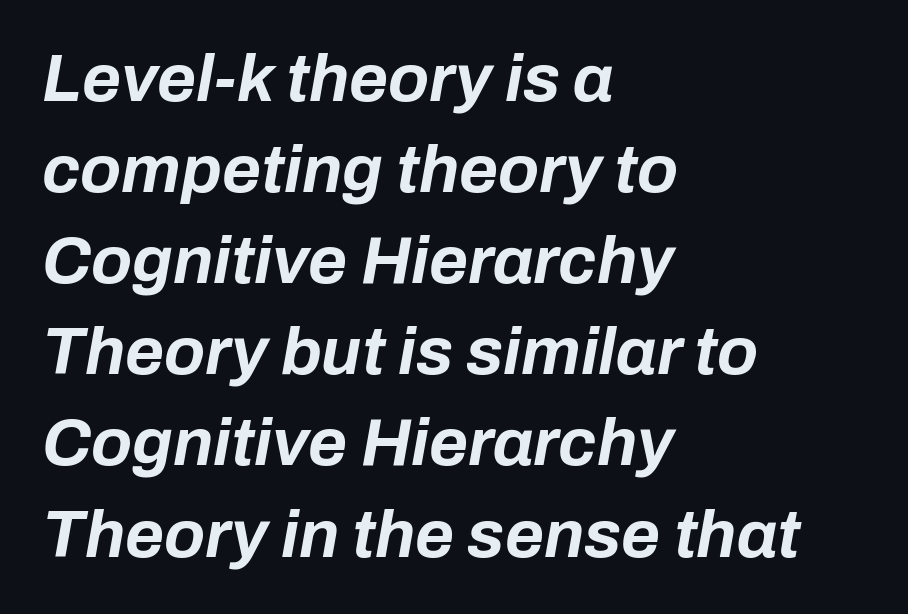
The image shows 67 px bold type, italic (leaning right); set left-aligned, normal line spacing (1.36x), normal letter spacing, not underlined; low stroke contrast and a medium x-height.
